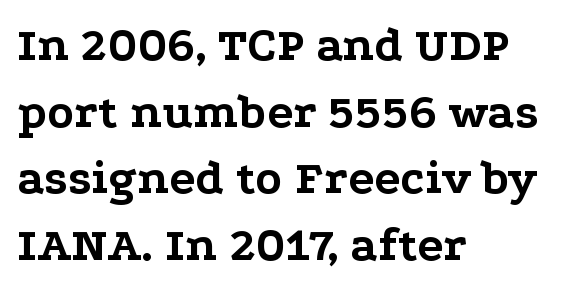
Q: Is the text bold? A: Yes.
Q: Is the text italic (slanted)? A: No, it is upright.
Q: Is the typeface a serif or a sans-serif typeface? A: Serif.
Q: Is the text underlined? A: No.
Q: How is the paragraph aligned? A: Left-aligned.
Q: Is the spacing between letters normal or unusually wide? A: Normal.
Q: Is the spacing between lines tight, normal or loose? A: Normal.
Q: Width (condensed, normal, or wide)? A: Wide.
Q: Stroke contrast? A: Low.
Q: x-height? A: Medium.
Q: Monospaced? A: No.
